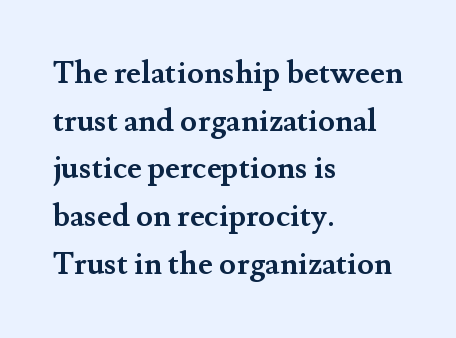
Heavy-handed strokes throughout: this text is bold. A serif font was chosen for this passage. Short note: letters normally spaced. Characters remain perfectly vertical along every line.
